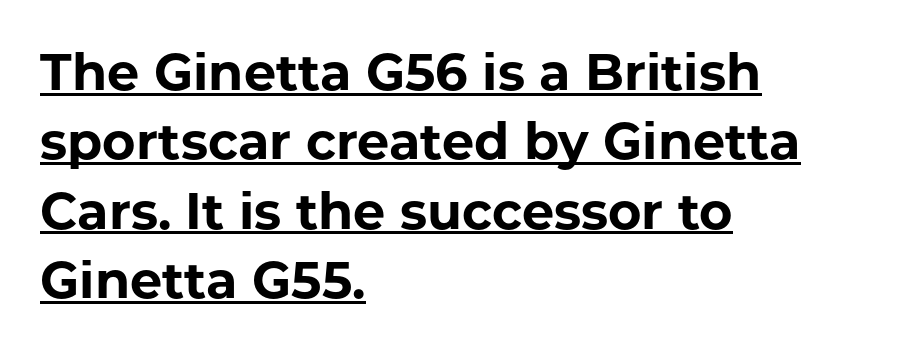
The image shows 51 px bold sans-serif type, upright; set left-aligned, normal line spacing (1.36x), normal letter spacing, underlined; low stroke contrast and a medium x-height.
